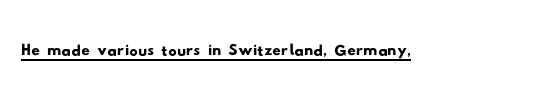
The image shows 42 px wide sans-serif type; set normal letter spacing, underlined; low stroke contrast and a small x-height.
